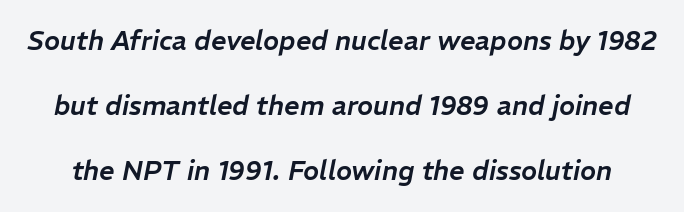
The designer dialed line spacing up above the default. The gaps between neighbouring characters are ordinary and unremarkable. Looking at the ascenders, they clearly lean. The glyphs are unaccompanied by any horizontal stroke below them.
